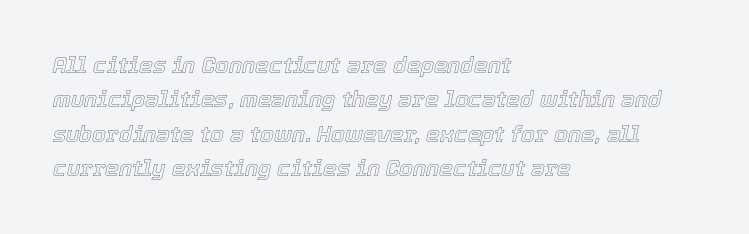
You could call the tracking neutral — neither tight nor loose. These lines were composed using italics. The space beneath each line is pristine and unruled. Quick note: interline space is typical.
